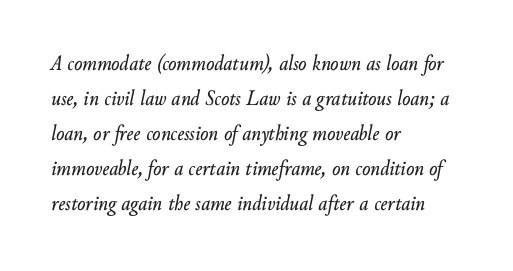
Whoever set this chose a conventional vertical rhythm. Italic? Definitely — the glyphs are oblique. Each word holds together tightly as a unit, with standard inter-letter gaps. Descenders hang freely into open space.
